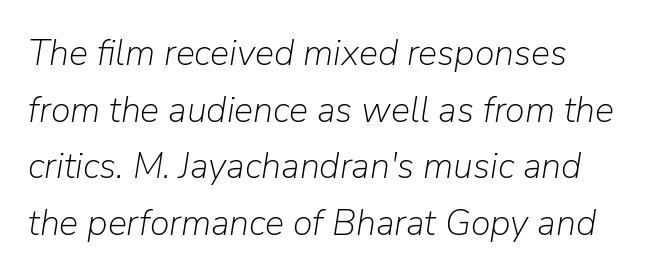
A typesetter would call this proportional, since set widths differ per character. Default kerning and tracking; the words read as compact shapes. Honestly, the row spacing looks completely unremarkable. Every character sits at an angle, as italics do. The space directly below the letters is spotless. On a weight scale, this lands at 450 or below.
